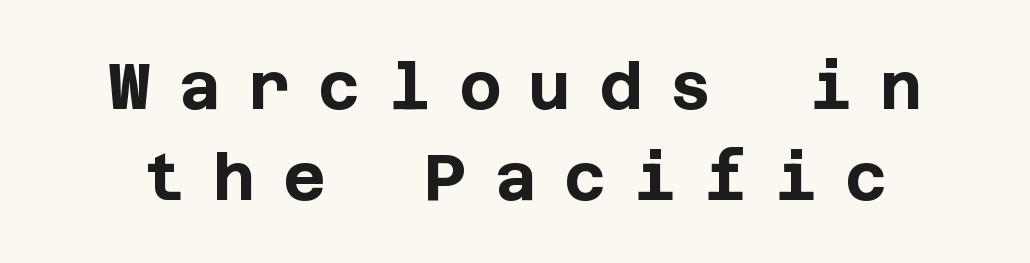
The image shows 65 px bold sans-serif type, upright; set normal line spacing (1.4x), unusually wide letter spacing (+0.43 em), not underlined; low stroke contrast and a large x-height.
